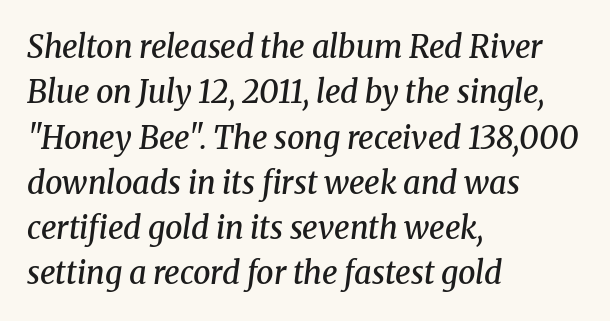
The image shows 31 px semibold serif type, italic (leaning right); set left-aligned, normal line spacing (1.46x), normal letter spacing, not underlined; medium stroke contrast and a medium x-height.
